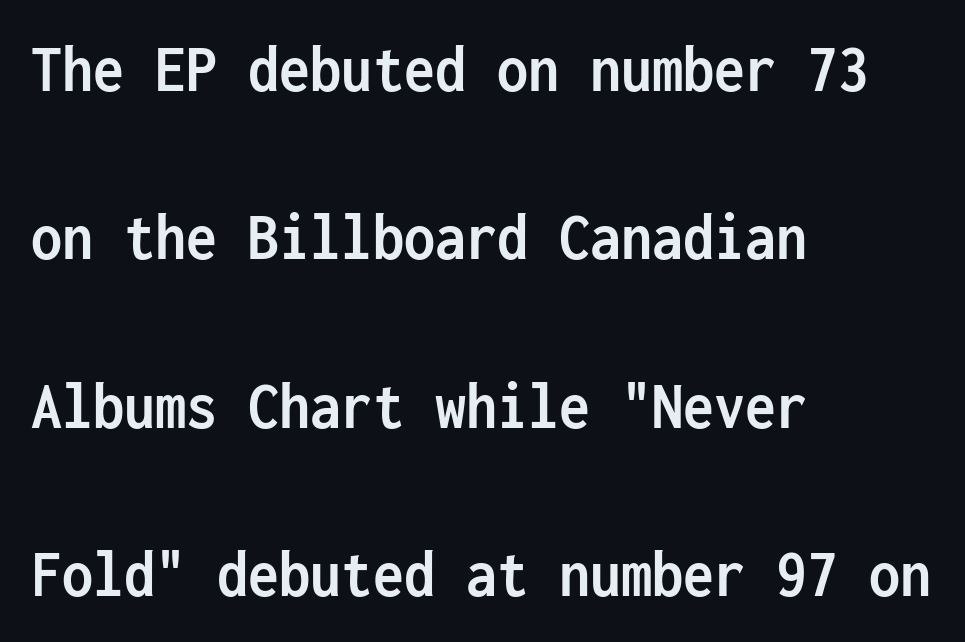
{"serif": "no", "italic": "no", "bold": "yes", "weight": "semibold", "width": "condensed", "stroke_contrast": "low", "x_height": "medium", "monospaced": "yes", "underline": "no", "align": "left", "line_spacing": "loose", "line_spacing_ratio": 2.44, "letter_spacing": "normal", "letter_spacing_em": 0.0, "glyph_px": 69}
